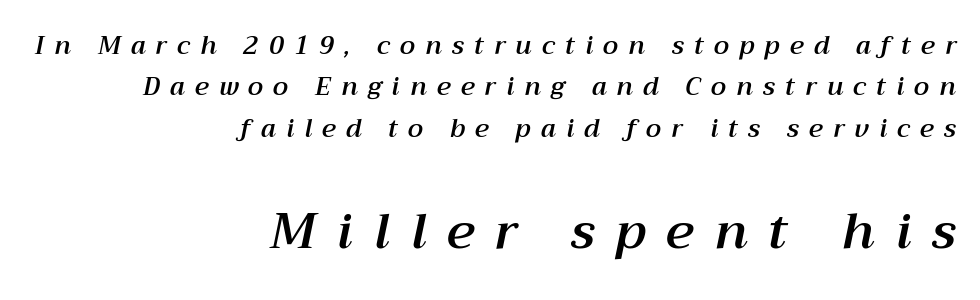
{"italic": "yes", "lean": "right", "slant_degrees": 12, "width": "normal", "stroke_contrast": "medium", "x_height": "medium", "monospaced": "no", "underline": "no", "align": "right", "line_spacing": "normal", "line_spacing_ratio": 1.66, "letter_spacing": "wide", "letter_spacing_em": 0.41, "larger_block": "second", "size_ratio": 2.0, "glyph_px": 50}
